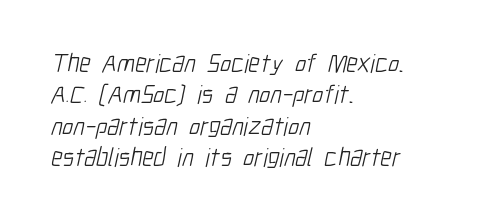
Q: Is the text bold? A: No.
Q: Is the text underlined? A: No.
Q: How is the paragraph aligned? A: Left-aligned.
Q: Is the spacing between letters normal or unusually wide? A: Normal.
